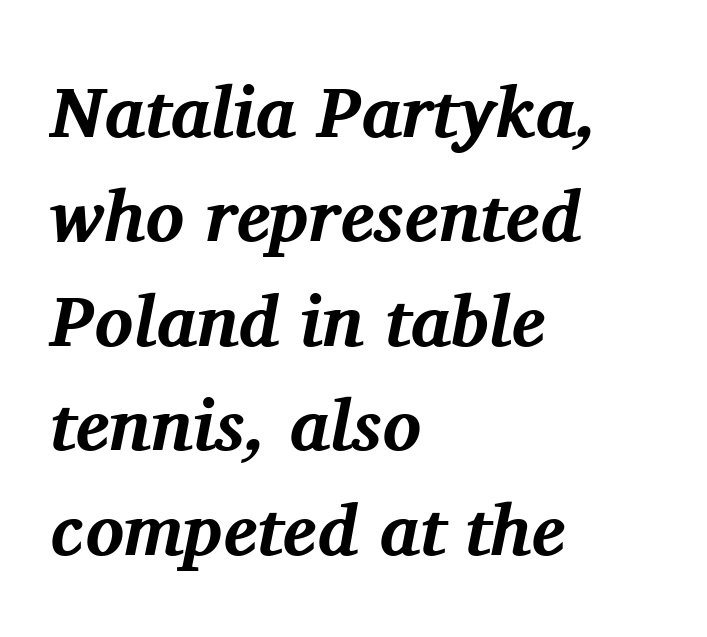
{"serif": "yes", "italic": "yes", "lean": "right", "slant_degrees": 11, "bold": "yes", "weight": "bold", "width": "normal", "stroke_contrast": "medium", "x_height": "medium", "monospaced": "no", "underline": "no", "align": "left", "line_spacing": "normal", "line_spacing_ratio": 1.45, "letter_spacing": "normal", "letter_spacing_em": 0.0, "glyph_px": 72}
